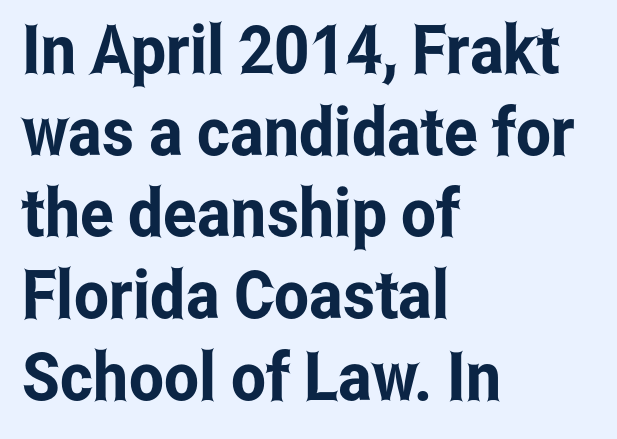
The face used here is rendered with its standard letterfit. Each letter's strokes conclude bluntly, with no projecting serifs. This sample is left-justified, so line endings fall wherever the words run out. Unlike italic type, these characters show no tilt at all. The specimen omits any rule beneath the text block's lines.
